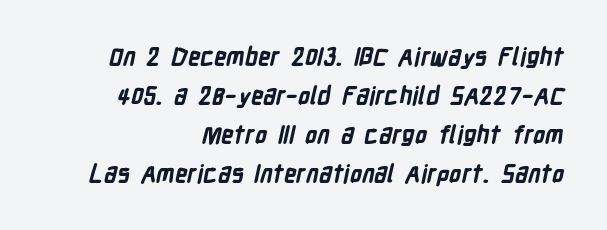
Q: Is the text bold? A: Yes.
Q: Is the text underlined? A: No.
Q: How is the paragraph aligned? A: Right-aligned.
Q: Is the spacing between letters normal or unusually wide? A: Normal.
Q: Is the spacing between lines tight, normal or loose? A: Normal.
